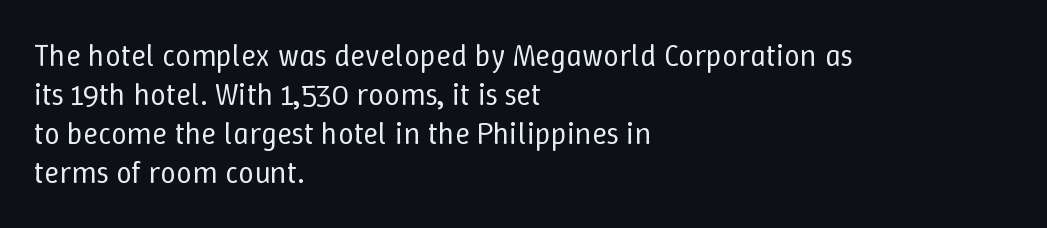
Q: Is the text bold? A: No.
Q: Is the text italic (slanted)? A: No, it is upright.
Q: Is the text underlined? A: No.
Q: How is the paragraph aligned? A: Left-aligned.
Q: Is the spacing between letters normal or unusually wide? A: Normal.
Q: Is the spacing between lines tight, normal or loose? A: Normal.
Q: Width (condensed, normal, or wide)? A: Normal.
Q: Stroke contrast? A: Low.
Q: x-height? A: Medium.
Q: Monospaced? A: No.
